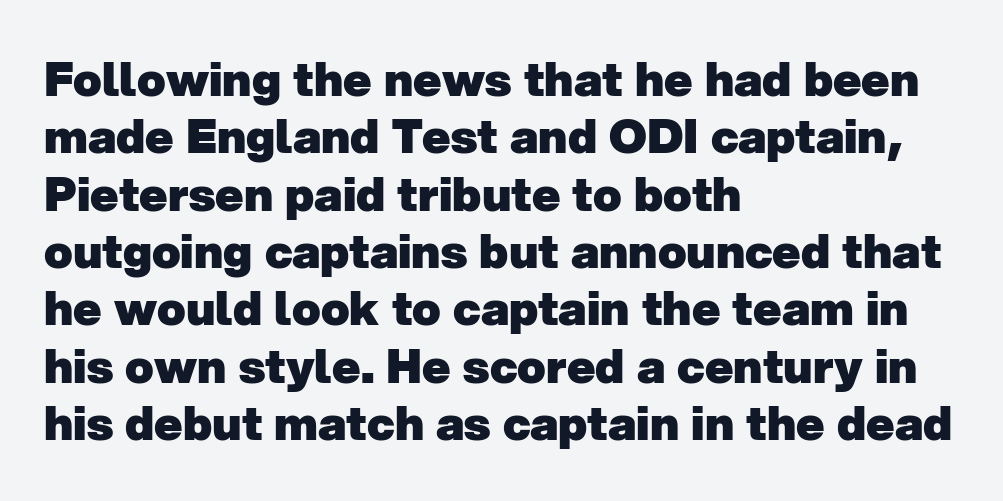
Q: Is the text bold? A: Yes.
Q: Is the typeface a serif or a sans-serif typeface? A: Sans-serif.
Q: Is the text underlined? A: No.
Q: How is the paragraph aligned? A: Left-aligned.
Q: Is the spacing between letters normal or unusually wide? A: Normal.
Q: Width (condensed, normal, or wide)? A: Normal.
Q: Stroke contrast? A: Low.
Q: x-height? A: Medium.
Q: Monospaced? A: No.
